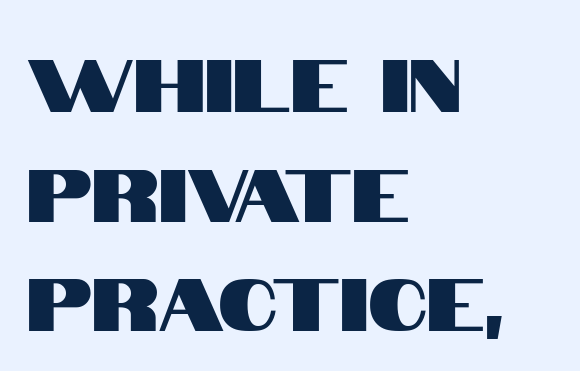
{"serif": "no", "italic": "no", "width": "condensed", "stroke_contrast": "high", "x_height": "large", "monospaced": "no", "underline": "no", "align": "left", "line_spacing": "normal", "line_spacing_ratio": 1.48, "letter_spacing": "normal", "letter_spacing_em": 0.0, "glyph_px": 74}
